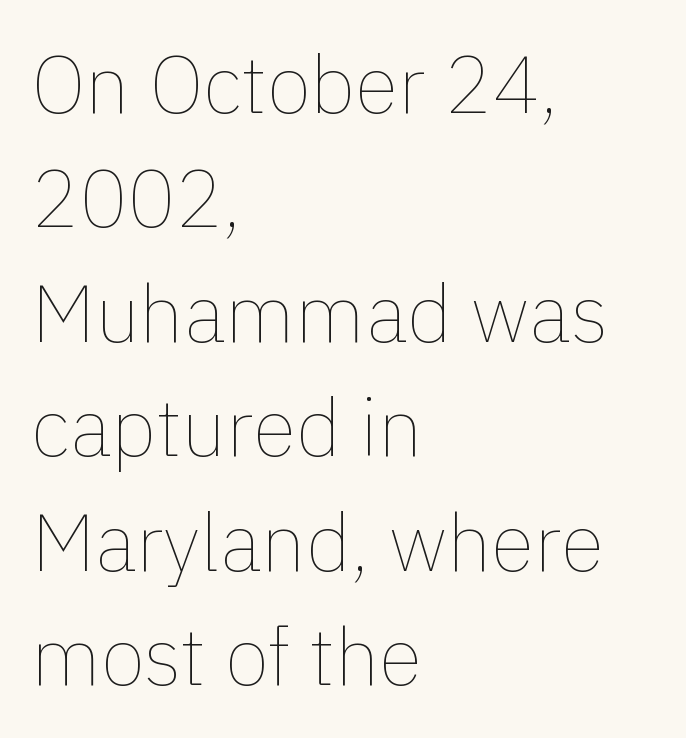
The image shows 80 px thin type, upright; set left-aligned, normal line spacing (1.43x), normal letter spacing, not underlined; a medium x-height.
